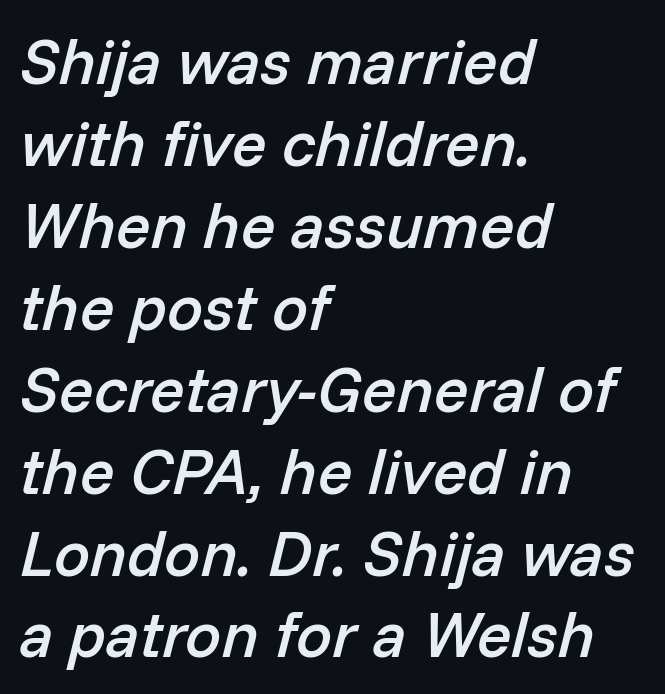
Q: Is the text bold? A: Semi-bold.
Q: Is the text italic (slanted)? A: Yes, it leans right by about 14 degrees.
Q: Is the text underlined? A: No.
Q: How is the paragraph aligned? A: Left-aligned.
Q: Is the spacing between letters normal or unusually wide? A: Normal.
Q: Is the spacing between lines tight, normal or loose? A: Normal.
Q: Width (condensed, normal, or wide)? A: Normal.
Q: Stroke contrast? A: Low.
Q: x-height? A: Medium.
Q: Monospaced? A: No.
